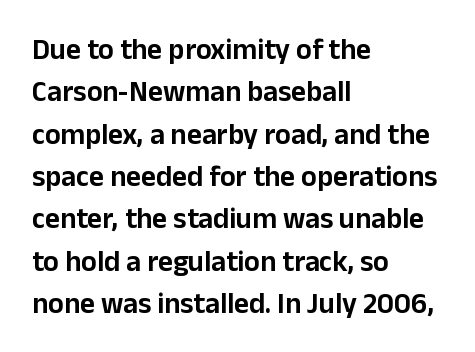
The foot of each line stays bare and open. Serif or sans? Sans — the stroke terminals are bare. This sample has the flowing, uneven cadence of proportional lettering. In CSS terms this would be text-align: left.
